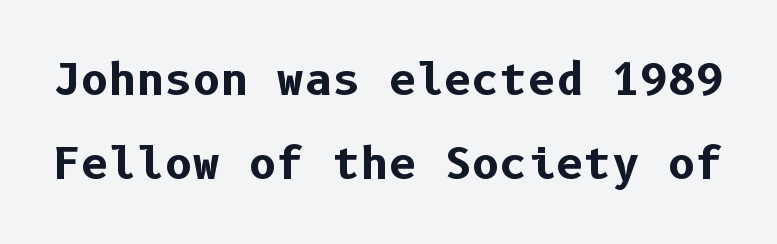
Q: Is the text bold? A: Yes.
Q: Is the text italic (slanted)? A: No, it is upright.
Q: Is the typeface a serif or a sans-serif typeface? A: Sans-serif.
Q: Is the text underlined? A: No.
Q: Is the spacing between letters normal or unusually wide? A: Normal.
Q: Is the spacing between lines tight, normal or loose? A: Loose.
Q: Width (condensed, normal, or wide)? A: Normal.
Q: Stroke contrast? A: Low.
Q: x-height? A: Medium.
